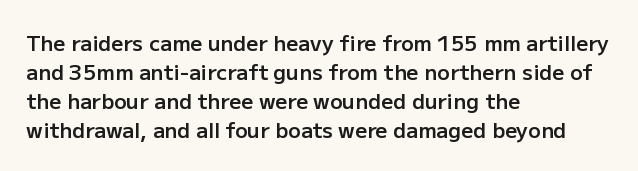
These lines keep a tight, regular rhythm from letter to letter. If you drew a ruler down the left edge, every line would touch it. Compared with an ordinary text face, these strokes are moderately heavier — a semibold. Whoever set this chose a conventional vertical rhythm. The glyphs are unaccompanied by any horizontal stroke below them.
